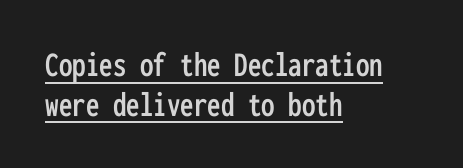
{"serif": "no", "italic": "no", "width": "condensed", "stroke_contrast": "low", "x_height": "medium", "monospaced": "yes", "underline": "yes", "align": "left", "line_spacing": "tight", "line_spacing_ratio": 1.1, "letter_spacing": "normal", "letter_spacing_em": 0.0, "glyph_px": 36}
